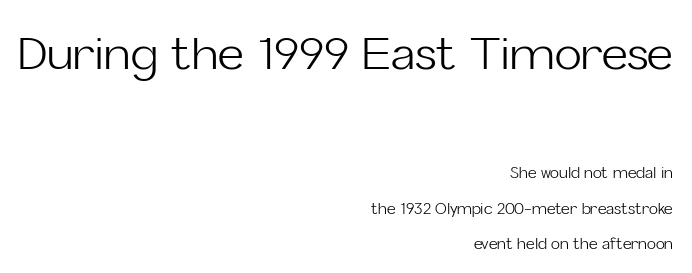
In terms of letterform style, serifs are entirely absent. Spacing verdict: proportional, widths tailored to each character. Posture: vertical. Reading down the column, the eye jumps a long way to each next line. The horizontal fit of the characters is conventional and even. Right-aligned paragraph, ragged on the left.
